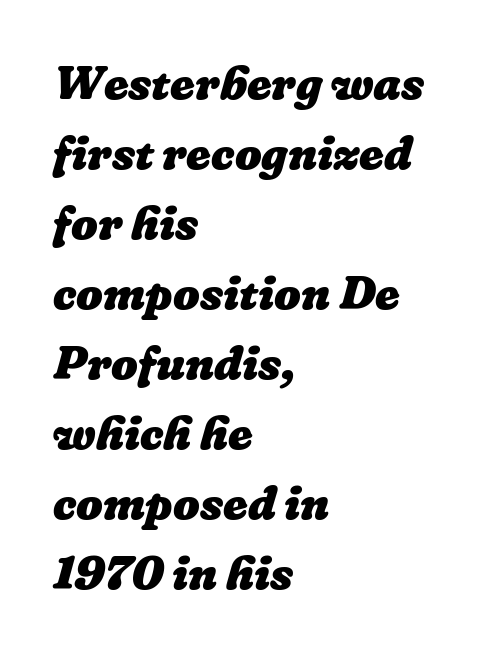
Q: Is the text bold? A: Yes.
Q: Is the text underlined? A: No.
Q: How is the paragraph aligned? A: Left-aligned.
Q: Is the spacing between letters normal or unusually wide? A: Normal.
Q: Is the spacing between lines tight, normal or loose? A: Normal.
Q: Width (condensed, normal, or wide)? A: Normal.
Q: Stroke contrast? A: Low.
Q: x-height? A: Medium.
Q: Monospaced? A: No.
